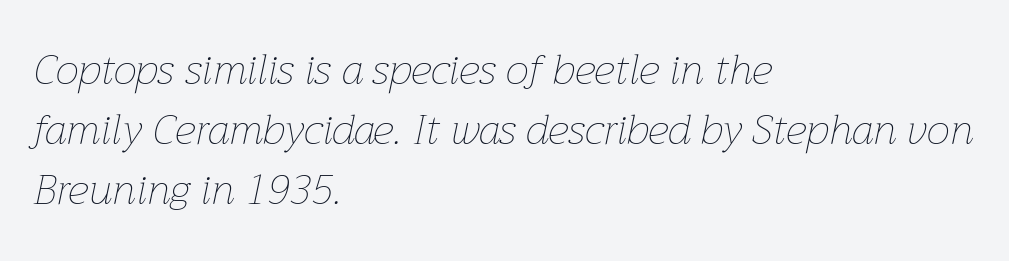
{"italic": "yes", "lean": "right", "slant_degrees": 12, "bold": "no", "weight": "thin", "width": "normal", "stroke_contrast": "low", "x_height": "medium", "monospaced": "no", "underline": "no", "align": "left", "line_spacing": "normal", "line_spacing_ratio": 1.43, "letter_spacing": "normal", "letter_spacing_em": 0.0, "glyph_px": 42}
